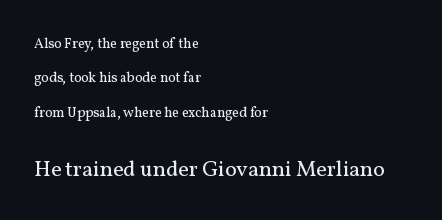
Does the lettering tilt? It doesn't — this is upright. Stem width sits at or under what a default text font uses. Honestly, there is no underline to notice here at all. Does the bottom block carry the larger type? Yes, it does. The letters sit at their default tracking, neither squeezed nor spread.
